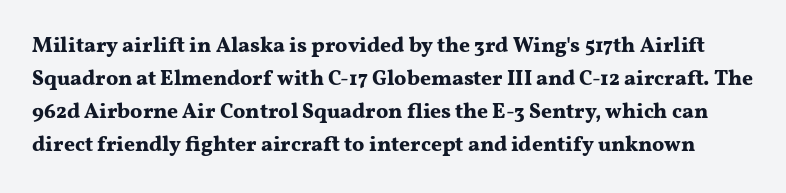
Q: Is the text bold? A: Yes.
Q: Is the text italic (slanted)? A: No, it is upright.
Q: Is the text underlined? A: No.
Q: Is the spacing between letters normal or unusually wide? A: Normal.
Q: Is the spacing between lines tight, normal or loose? A: Normal.
